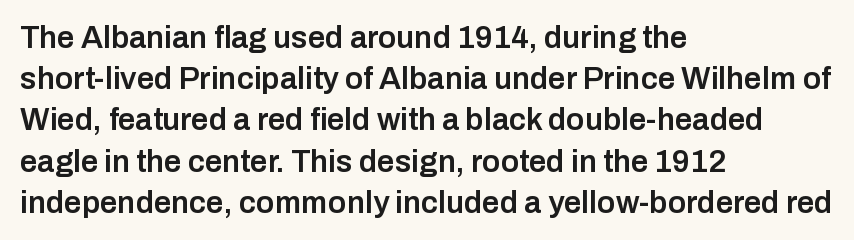
A typesetter would call this proportional, since set widths differ per character. The glyphs are unaccompanied by any horizontal stroke below them. This rendering uses left alignment, leaving the right contour irregular. This is the in-between weight designers call semibold or demi. Is there much room between lines? A standard amount, neither cramped nor airy. This sample uses an upright cut, with every glyph sitting square on the baseline.
